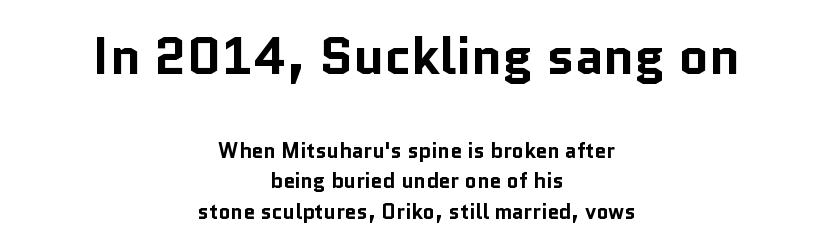
Two sizes are in play, and the larger belongs to the first block. Line starts and ends both wander, symmetrically. Each letter's strokes conclude bluntly, with no projecting serifs. Vertical spacing — default. The lettering stays uniformly vertical, giving the passage a roman look.
